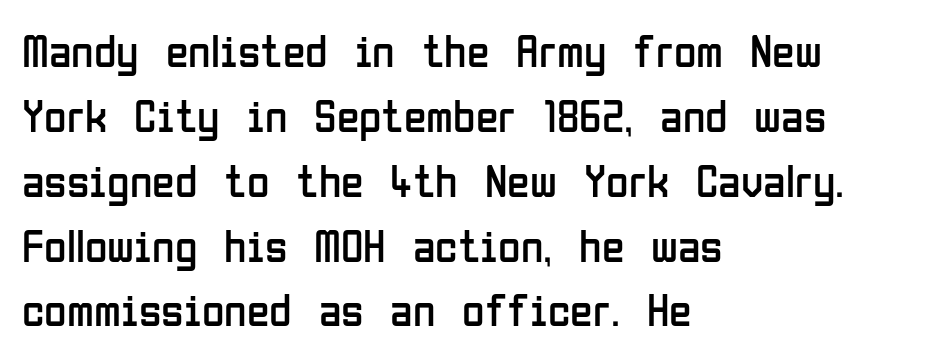
Beneath every word, the page is bare. Successive baselines arrive at the customary interval. Nope, no serifs anywhere on these letters. It's the straight-up-and-down kind of type.
